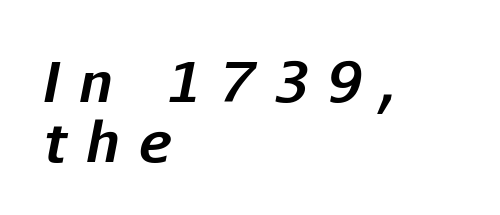
{"italic": "yes", "lean": "right", "slant_degrees": 11, "bold": "yes", "weight": "bold", "width": "normal", "stroke_contrast": "low", "x_height": "medium", "monospaced": "no", "underline": "no", "align": "left", "line_spacing": "tight", "line_spacing_ratio": 1.1, "letter_spacing": "wide", "letter_spacing_em": 0.35, "glyph_px": 55}
